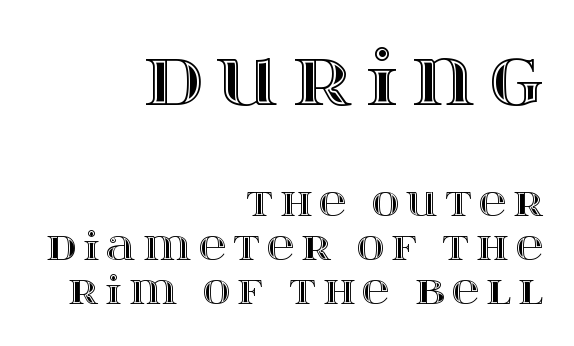
{"italic": "no", "width": "wide", "x_height": "large", "monospaced": "no", "underline": "no", "align": "right", "line_spacing_ratio": 1.16, "larger_block": "first", "size_ratio": 1.97, "glyph_px": 75}
